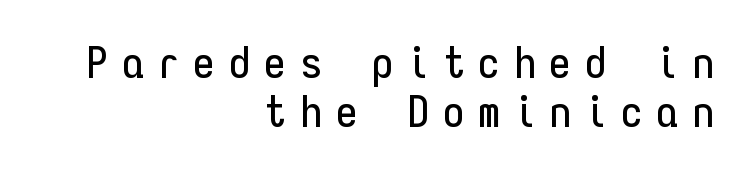
The paragraph has a hard right edge and a soft left edge. The tracking jumps out immediately: characters are airy and widely separated. Quick note: interline space is minimal. The text was rendered using a sans face with plain stroke endings. Looks like terminal output: every glyph gets an equal slot. This sample uses an upright cut, with every glyph sitting square on the baseline.
